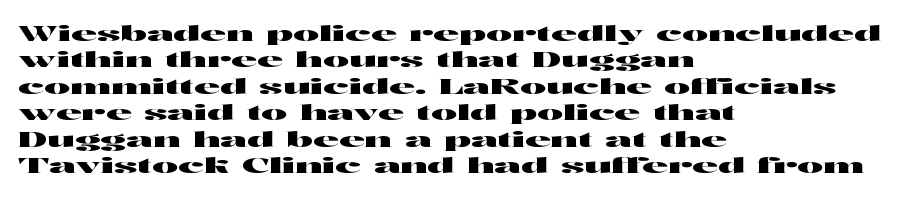
Q: Is the text italic (slanted)? A: No, it is upright.
Q: Is the text underlined? A: No.
Q: How is the paragraph aligned? A: Left-aligned.
Q: Is the spacing between letters normal or unusually wide? A: Normal.
